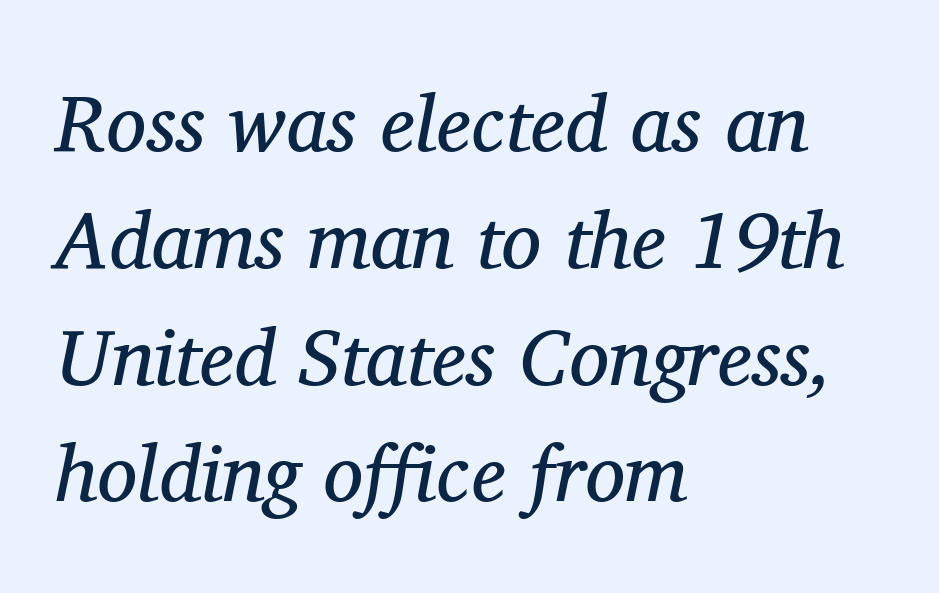
The image shows 80 px regular-weight serif type, italic (leaning right); set left-aligned, normal line spacing (1.46x), normal letter spacing, not underlined; medium stroke contrast and a medium x-height.
